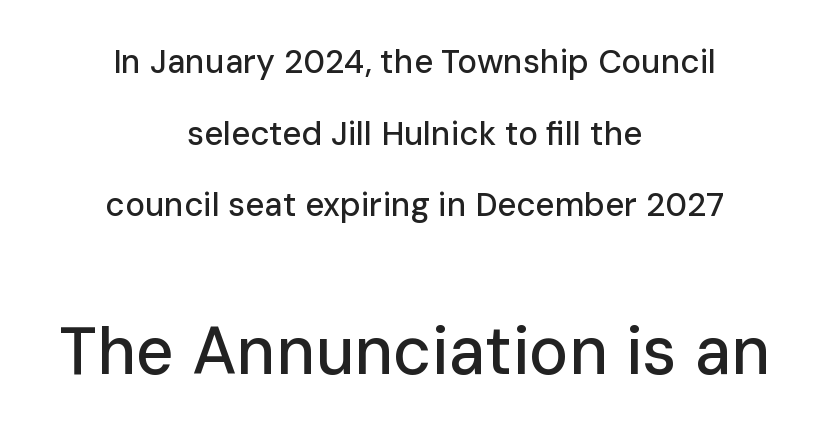
Q: Is the text italic (slanted)? A: No, it is upright.
Q: Is the typeface a serif or a sans-serif typeface? A: Sans-serif.
Q: Is the text underlined? A: No.
Q: How is the paragraph aligned? A: Centered.
Q: Is the spacing between letters normal or unusually wide? A: Normal.
Q: Is the spacing between lines tight, normal or loose? A: Loose.
Q: Which block of text is set in a larger size, the first (top) or the second (bottom)? A: The second (bottom) one.
Q: Width (condensed, normal, or wide)? A: Normal.
Q: Stroke contrast? A: Low.
Q: x-height? A: Medium.
Q: Monospaced? A: No.
